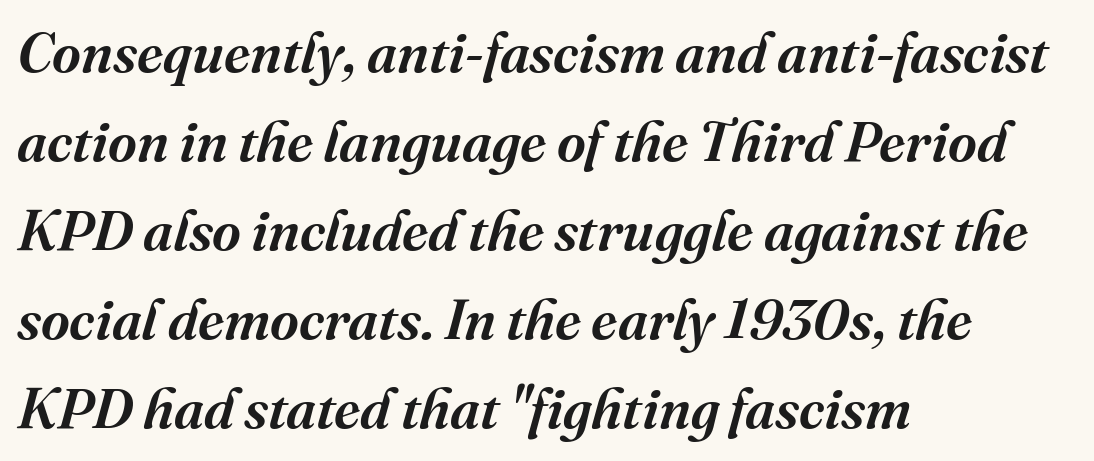
Character widths vary here, with narrow letters taking less room than wide ones. The typography opts for an oblique posture over an upright one. Horizontal bands of white between lines are of average thickness. The typesetter chose a ragged-right arrangement here. To sum up the face: it has serifs. The zone under the glyphs is completely vacant.
